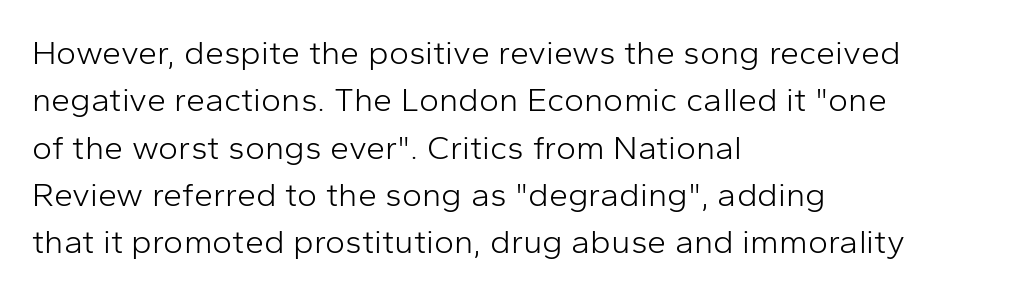
{"serif": "no", "italic": "no", "bold": "no", "weight": "light", "width": "normal", "stroke_contrast": "low", "x_height": "medium", "monospaced": "no", "underline": "no", "align": "left", "line_spacing": "normal", "line_spacing_ratio": 1.39, "letter_spacing": "normal", "letter_spacing_em": 0.0, "glyph_px": 34}
